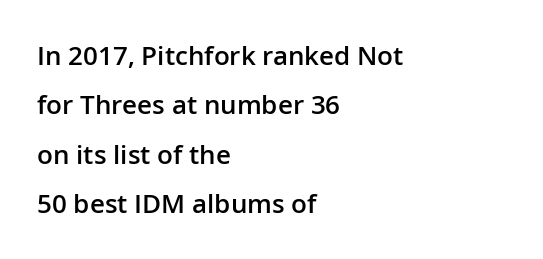
Q: Is the text bold? A: Semi-bold.
Q: Is the text italic (slanted)? A: No, it is upright.
Q: Is the text underlined? A: No.
Q: How is the paragraph aligned? A: Left-aligned.
Q: Is the spacing between letters normal or unusually wide? A: Normal.
Q: Is the spacing between lines tight, normal or loose? A: Loose.
